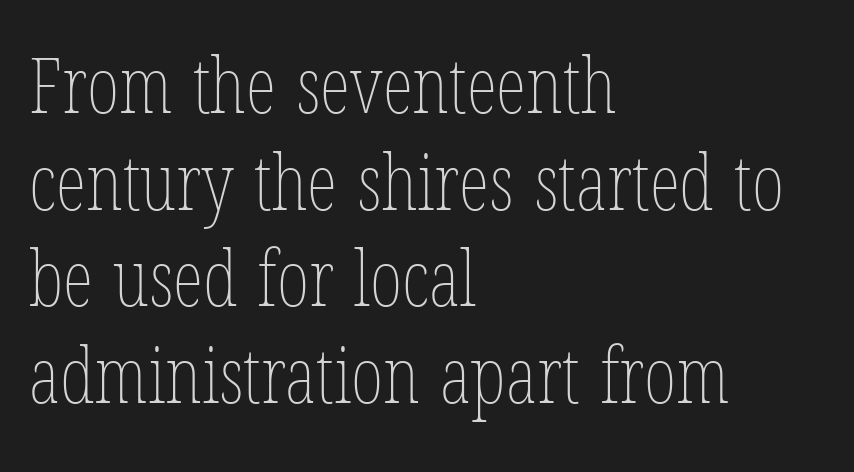
Q: Is the text bold? A: No.
Q: Is the text underlined? A: No.
Q: How is the paragraph aligned? A: Left-aligned.
Q: Is the spacing between letters normal or unusually wide? A: Normal.
Q: Width (condensed, normal, or wide)? A: Condensed.
Q: Stroke contrast? A: Low.
Q: x-height? A: Medium.
Q: Monospaced? A: No.
